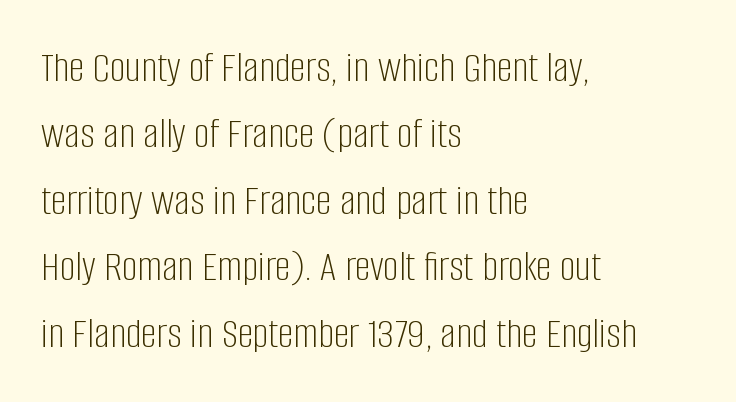
Weight: not bold — regular or lighter. In terms of letterform style, serifs are entirely absent. Letters rest on an invisible, unmarked baseline. Whoever set this chose a conventional vertical rhythm. The passage shown is typed in a proportional face where columns would drift. Unlike italic type, these characters show no tilt at all.
